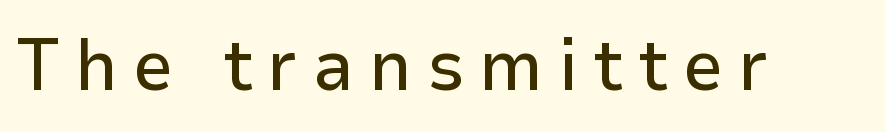
Q: Is the text italic (slanted)? A: No, it is upright.
Q: Is the typeface a serif or a sans-serif typeface? A: Sans-serif.
Q: Is the text underlined? A: No.
Q: Is the spacing between letters normal or unusually wide? A: Unusually wide.
Q: Width (condensed, normal, or wide)? A: Normal.
Q: Stroke contrast? A: Low.
Q: x-height? A: Medium.
Q: Monospaced? A: No.
